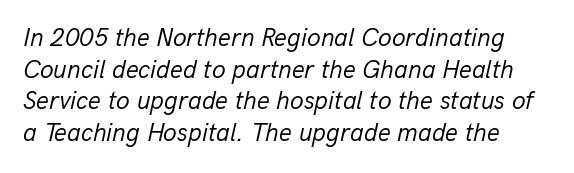
The passage shown has conventional tracking throughout. Italic: yes, the glyphs are oblique. Summary of vertical rhythm: regular, with standard interline spacing. The font is comparable to plain body text, perhaps lighter.
